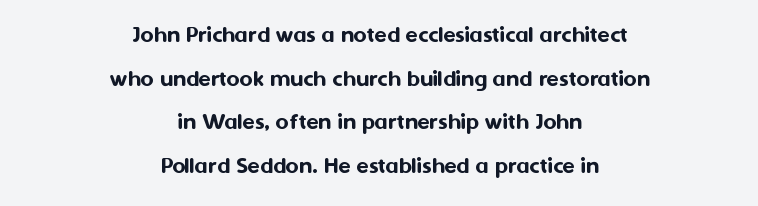
{"italic": "no", "underline": "no", "align": "center", "line_spacing_ratio": 1.75, "letter_spacing": "normal", "letter_spacing_em": 0.0, "glyph_px": 25}
